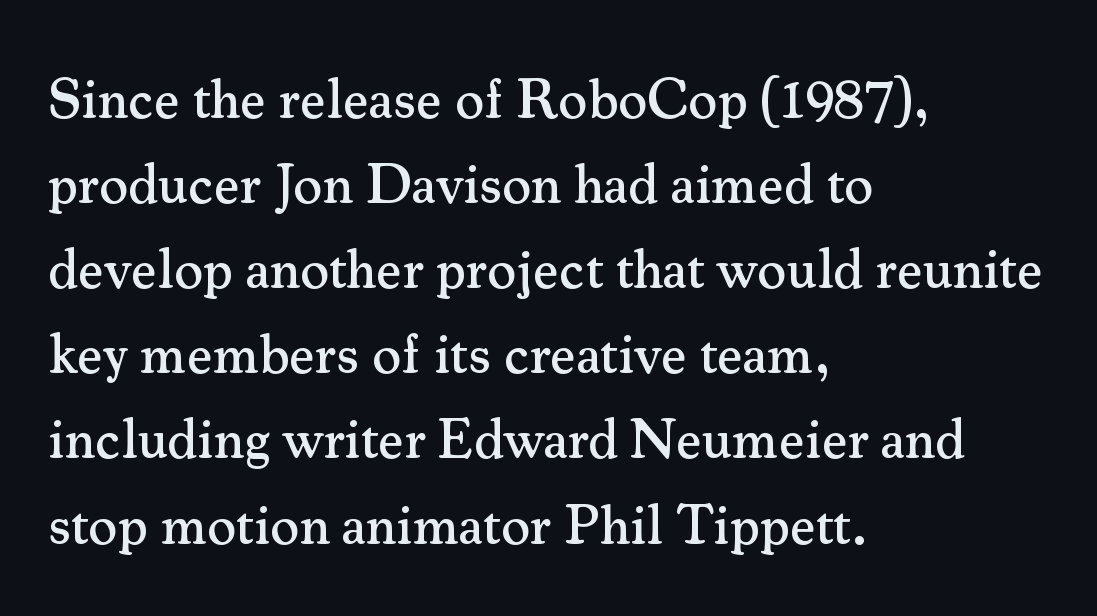
{"serif": "yes", "italic": "no", "width": "normal", "stroke_contrast": "medium", "x_height": "small", "monospaced": "no", "underline": "no", "align": "left", "line_spacing": "normal", "line_spacing_ratio": 1.52, "letter_spacing": "normal", "letter_spacing_em": 0.0, "glyph_px": 56}
